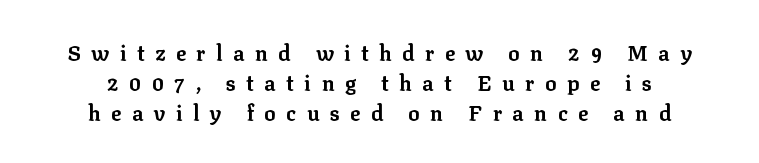
The image shows 21 px bold type, upright; set centered, normal line spacing (1.43x), unusually wide letter spacing (+0.5 em), not underlined.
